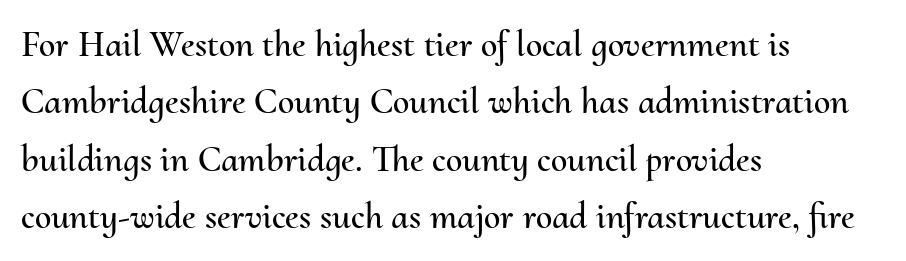
Q: Is the text italic (slanted)? A: No, it is upright.
Q: Is the text underlined? A: No.
Q: How is the paragraph aligned? A: Left-aligned.
Q: Is the spacing between letters normal or unusually wide? A: Normal.
Q: Is the spacing between lines tight, normal or loose? A: Normal.
Q: Width (condensed, normal, or wide)? A: Normal.
Q: Stroke contrast? A: Medium.
Q: x-height? A: Small.
Q: Monospaced? A: No.
